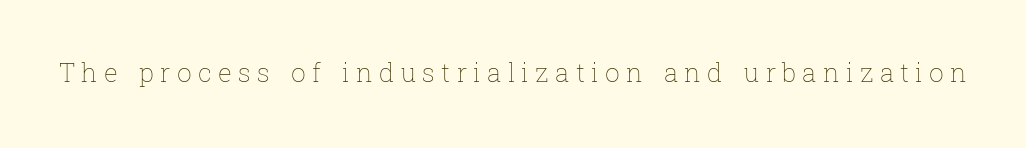
This is the regular roman posture of the typeface. This sample uses expanded letter spacing, leaving extra air between glyphs. No word sits above an underline. Ink coverage per letter is moderate at most.
